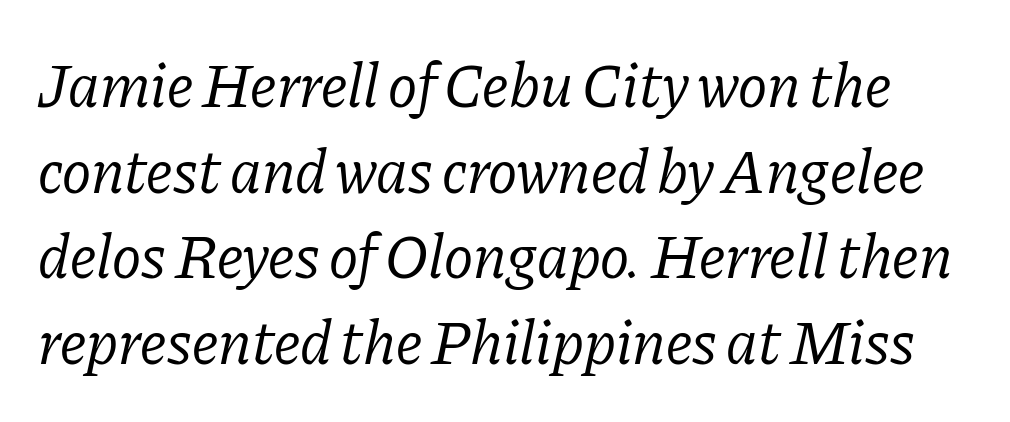
Q: Is the text bold? A: No.
Q: Is the text italic (slanted)? A: Yes, it leans right by about 11 degrees.
Q: Is the typeface a serif or a sans-serif typeface? A: Serif.
Q: Is the text underlined? A: No.
Q: Is the spacing between letters normal or unusually wide? A: Normal.
Q: Is the spacing between lines tight, normal or loose? A: Normal.
Q: Width (condensed, normal, or wide)? A: Normal.
Q: Stroke contrast? A: Low.
Q: x-height? A: Medium.
Q: Monospaced? A: No.
